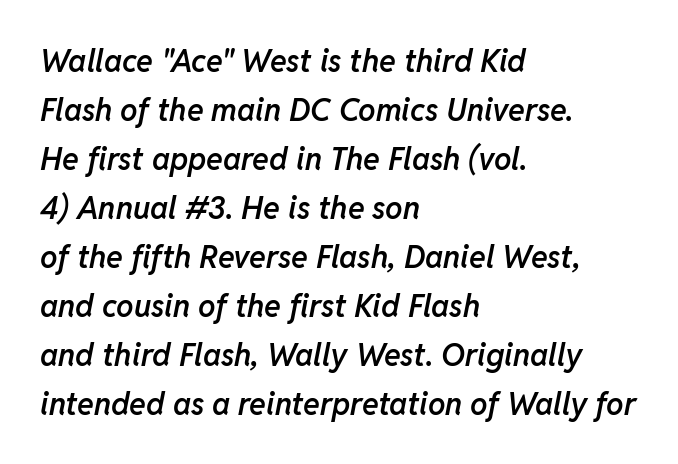
Q: Is the text bold? A: Semi-bold.
Q: Is the text italic (slanted)? A: Yes, it leans right by about 11 degrees.
Q: Is the text underlined? A: No.
Q: How is the paragraph aligned? A: Left-aligned.
Q: Is the spacing between letters normal or unusually wide? A: Normal.
Q: Is the spacing between lines tight, normal or loose? A: Normal.
Q: Width (condensed, normal, or wide)? A: Normal.
Q: Stroke contrast? A: Low.
Q: x-height? A: Medium.
Q: Monospaced? A: No.
